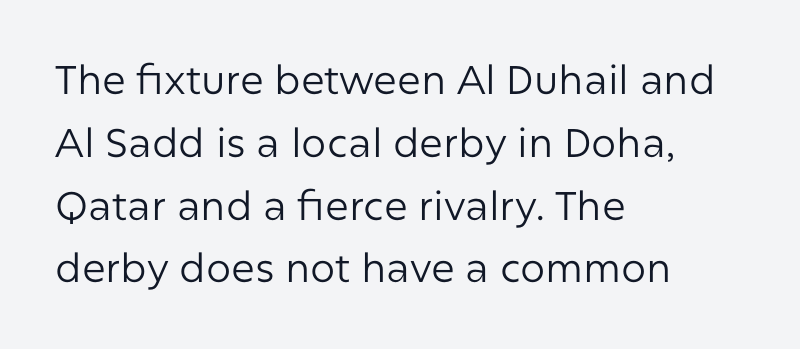
Q: Is the text bold? A: No.
Q: Is the text italic (slanted)? A: No, it is upright.
Q: Is the typeface a serif or a sans-serif typeface? A: Sans-serif.
Q: Is the text underlined? A: No.
Q: How is the paragraph aligned? A: Left-aligned.
Q: Is the spacing between letters normal or unusually wide? A: Normal.
Q: Is the spacing between lines tight, normal or loose? A: Normal.
Q: Width (condensed, normal, or wide)? A: Normal.
Q: Stroke contrast? A: Low.
Q: x-height? A: Medium.
Q: Monospaced? A: No.
